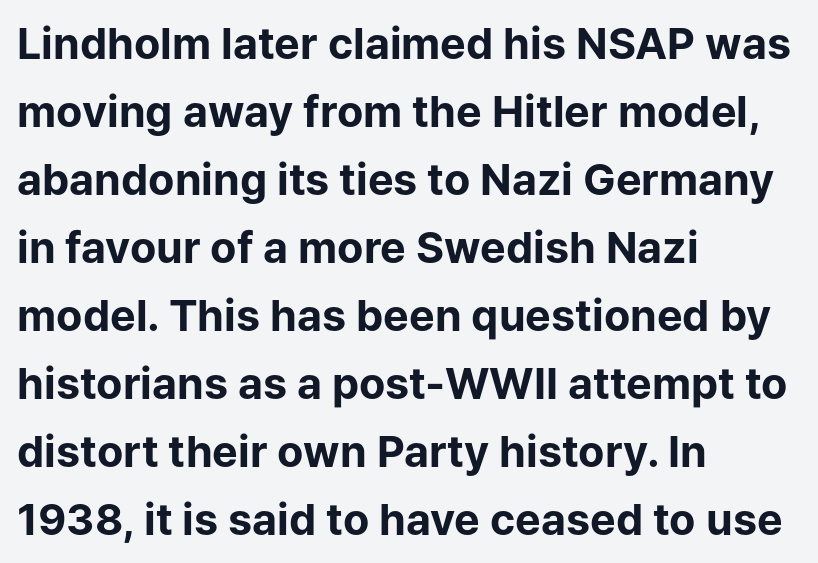
Q: Is the text bold? A: Yes.
Q: Is the text italic (slanted)? A: No, it is upright.
Q: Is the typeface a serif or a sans-serif typeface? A: Sans-serif.
Q: Is the text underlined? A: No.
Q: How is the paragraph aligned? A: Left-aligned.
Q: Is the spacing between letters normal or unusually wide? A: Normal.
Q: Is the spacing between lines tight, normal or loose? A: Normal.
Q: Width (condensed, normal, or wide)? A: Normal.
Q: Stroke contrast? A: Low.
Q: x-height? A: Medium.
Q: Monospaced? A: No.
